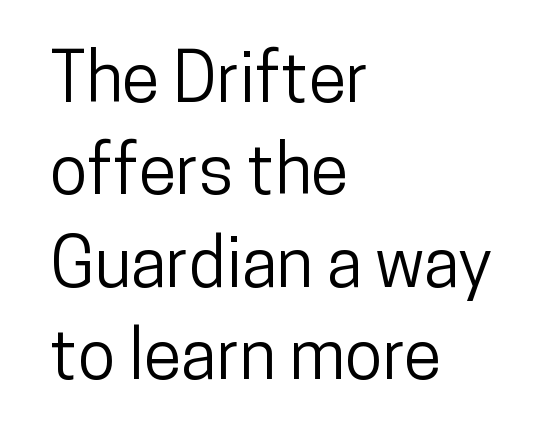
Q: Is the text italic (slanted)? A: No, it is upright.
Q: Is the typeface a serif or a sans-serif typeface? A: Sans-serif.
Q: Is the text underlined? A: No.
Q: How is the paragraph aligned? A: Left-aligned.
Q: Is the spacing between letters normal or unusually wide? A: Normal.
Q: Is the spacing between lines tight, normal or loose? A: Normal.
Q: Width (condensed, normal, or wide)? A: Condensed.
Q: Stroke contrast? A: Low.
Q: x-height? A: Medium.
Q: Monospaced? A: No.
